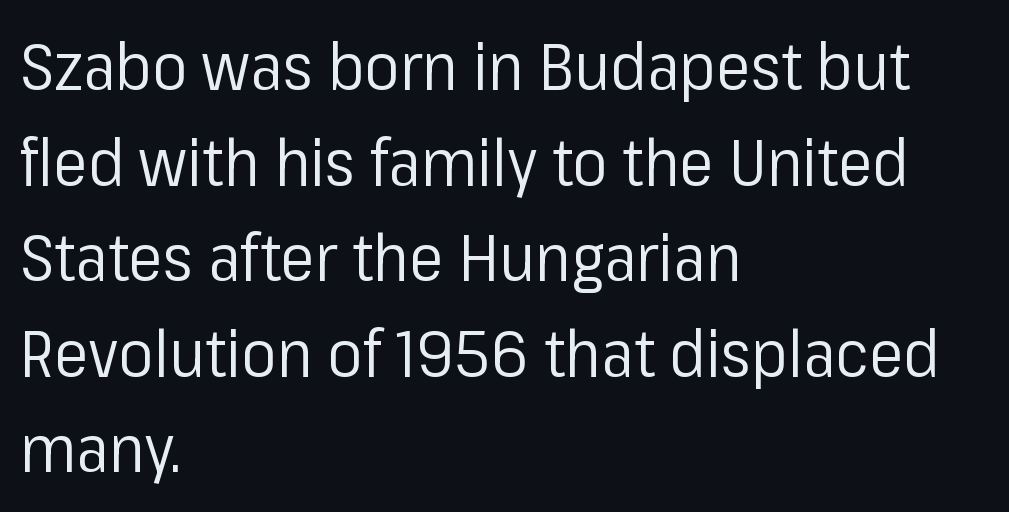
Q: Is the text bold? A: No.
Q: Is the text italic (slanted)? A: No, it is upright.
Q: Is the typeface a serif or a sans-serif typeface? A: Sans-serif.
Q: Is the text underlined? A: No.
Q: How is the paragraph aligned? A: Left-aligned.
Q: Is the spacing between letters normal or unusually wide? A: Normal.
Q: Is the spacing between lines tight, normal or loose? A: Normal.
Q: Width (condensed, normal, or wide)? A: Normal.
Q: Stroke contrast? A: Low.
Q: x-height? A: Medium.
Q: Monospaced? A: No.
